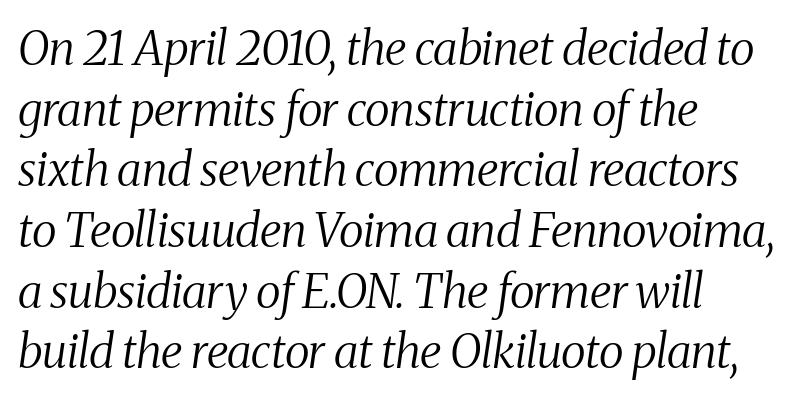
The image shows 47 px regular-weight, condensed serif type, italic (leaning right); set left-aligned, normal line spacing (1.29x), normal letter spacing, not underlined; medium stroke contrast and a medium x-height.
